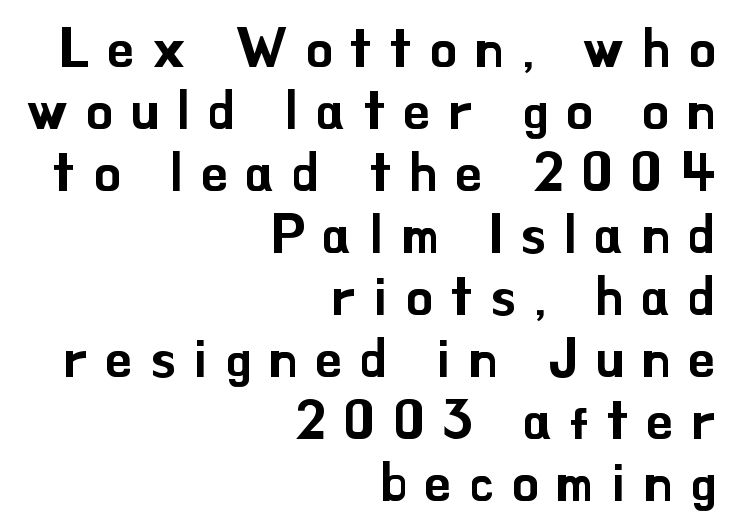
Q: Is the text italic (slanted)? A: No, it is upright.
Q: Is the typeface a serif or a sans-serif typeface? A: Sans-serif.
Q: Is the text underlined? A: No.
Q: How is the paragraph aligned? A: Right-aligned.
Q: Is the spacing between letters normal or unusually wide? A: Unusually wide.
Q: Width (condensed, normal, or wide)? A: Normal.
Q: Stroke contrast? A: Low.
Q: x-height? A: Small.
Q: Monospaced? A: No.
